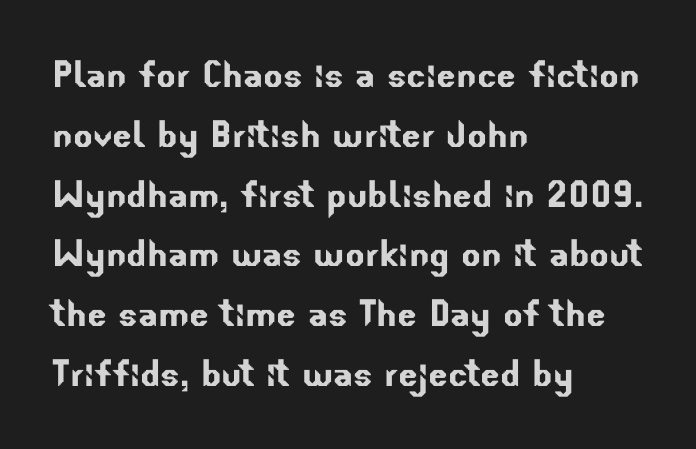
Q: Is the typeface a serif or a sans-serif typeface? A: Sans-serif.
Q: Is the text underlined? A: No.
Q: How is the paragraph aligned? A: Left-aligned.
Q: Is the spacing between letters normal or unusually wide? A: Normal.
Q: Is the spacing between lines tight, normal or loose? A: Normal.
Q: Width (condensed, normal, or wide)? A: Normal.
Q: Stroke contrast? A: Low.
Q: x-height? A: Small.
Q: Monospaced? A: No.
